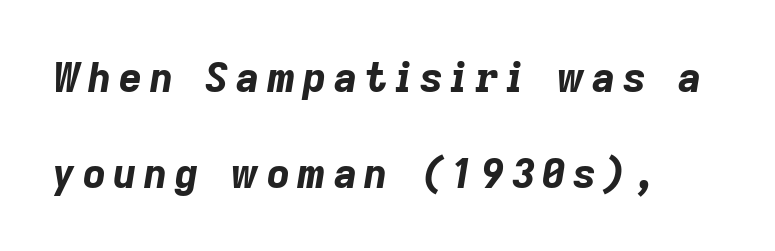
The image shows 40 px bold type, italic (leaning right); set loose line spacing (2.4x), not underlined; low stroke contrast and a medium x-height.
